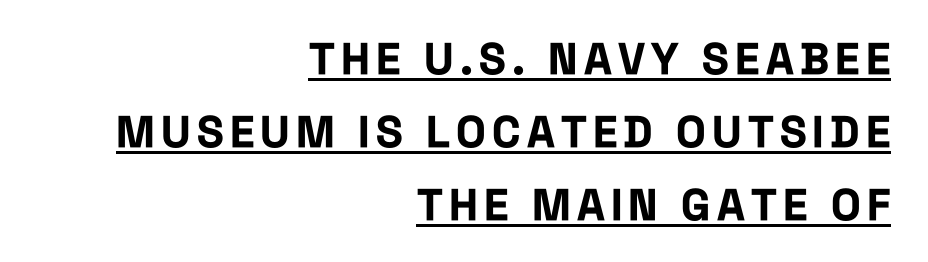
The image shows 44 px bold, condensed sans-serif type, upright; set right-aligned, normal line spacing (1.66x), underlined; low stroke contrast and a large x-height.
